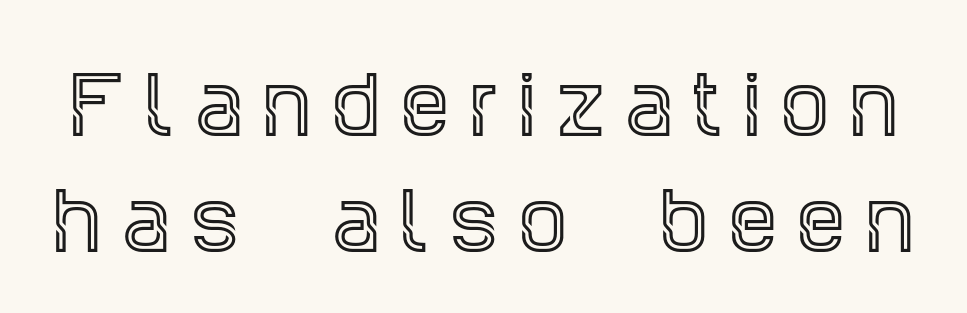
{"serif": "yes", "italic": "no", "width": "condensed", "x_height": "large", "monospaced": "no", "underline": "no", "line_spacing": "normal", "line_spacing_ratio": 1.53, "letter_spacing": "wide", "letter_spacing_em": 0.28, "glyph_px": 76}
